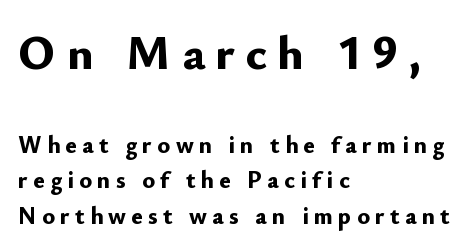
Q: Is the text bold? A: Yes.
Q: Is the text italic (slanted)? A: No, it is upright.
Q: Is the typeface a serif or a sans-serif typeface? A: Sans-serif.
Q: Is the text underlined? A: No.
Q: How is the paragraph aligned? A: Left-aligned.
Q: Is the spacing between letters normal or unusually wide? A: Unusually wide.
Q: Is the spacing between lines tight, normal or loose? A: Normal.
Q: Which block of text is set in a larger size, the first (top) or the second (bottom)? A: The first (top) one.
Q: Width (condensed, normal, or wide)? A: Normal.
Q: Stroke contrast? A: Low.
Q: x-height? A: Small.
Q: Monospaced? A: No.
